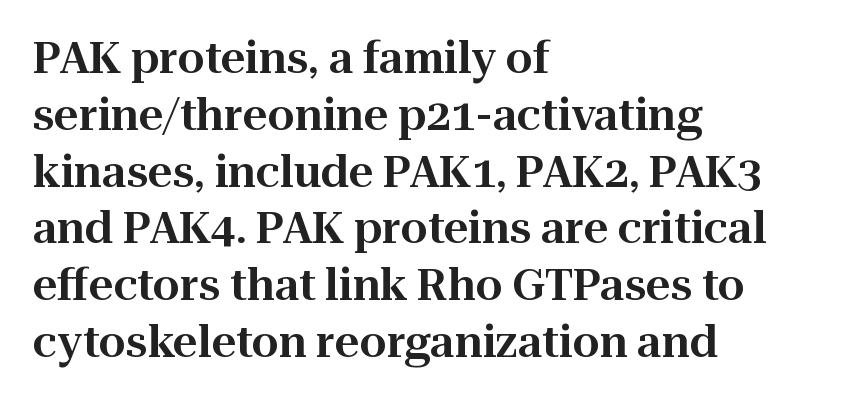
Successive baselines arrive at the customary interval. The letters stand straight up with perfectly vertical stems. Here the glyphs are tracked normally, forming tight word shapes. Spacing verdict: proportional, widths tailored to each character. Typographically, this falls in the serif category.
